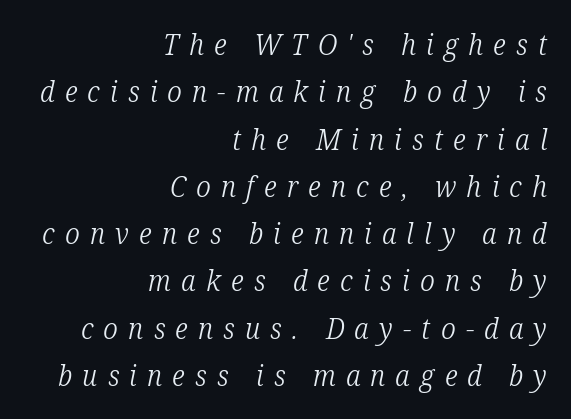
The image shows 29 px light, condensed serif type, italic (leaning right); set right-aligned, normal line spacing (1.63x), unusually wide letter spacing (+0.35 em), not underlined; low stroke contrast and a medium x-height.
